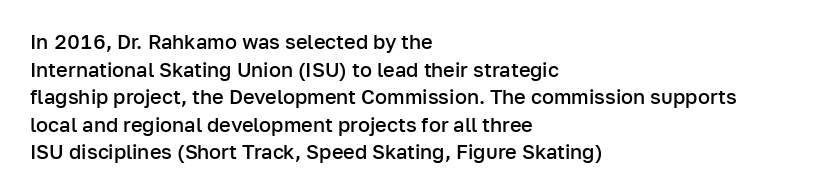
The image shows 20 px text type, upright; set left-aligned, normal line spacing (1.38x), normal letter spacing, not underlined.
